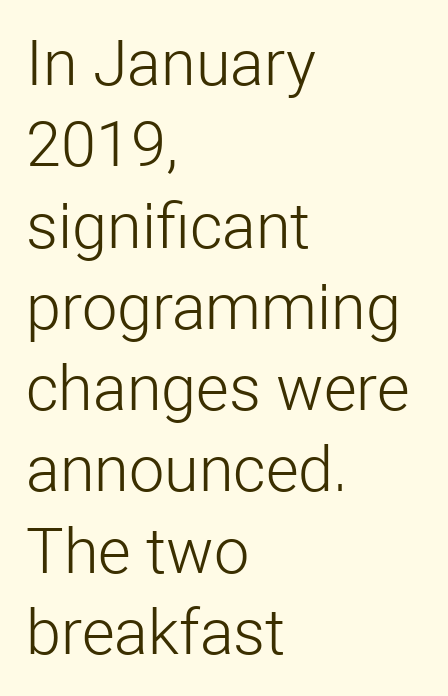
The glyphs in this specimen are sans serif. This sample has the flowing, uneven cadence of proportional lettering. Tall strokes in this sample are plumb rather than angled. The space between consecutive lines is moderate. Line starts are locked; line ends wander. Underline: absent.
